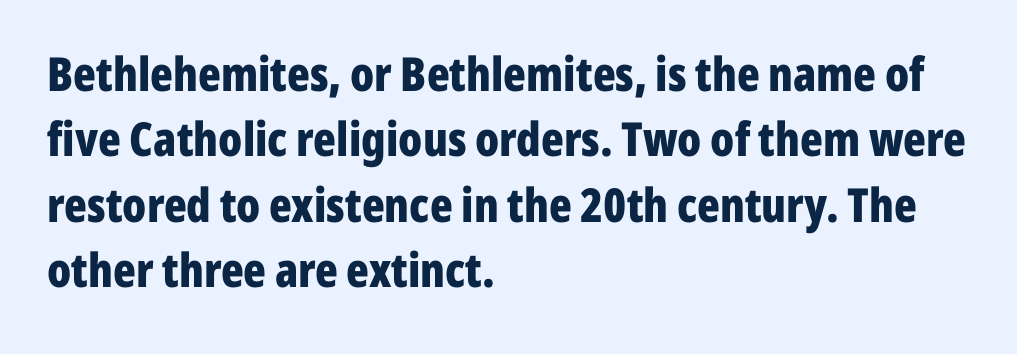
The image shows 47 px bold, condensed sans-serif type, upright; set left-aligned, normal line spacing (1.39x), normal letter spacing, not underlined; low stroke contrast and a medium x-height.
